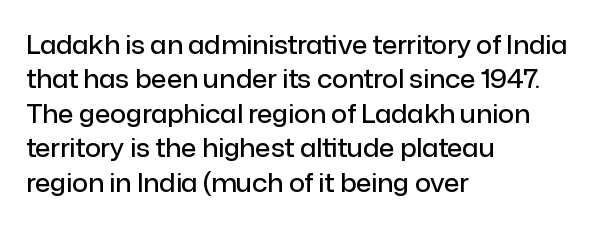
No italicization has been applied; the sample stays upright. Every letter is mildly thick-stroked: semibold rather than bold. The rag falls on the right side of this text block. The area under the type is left untouched.
